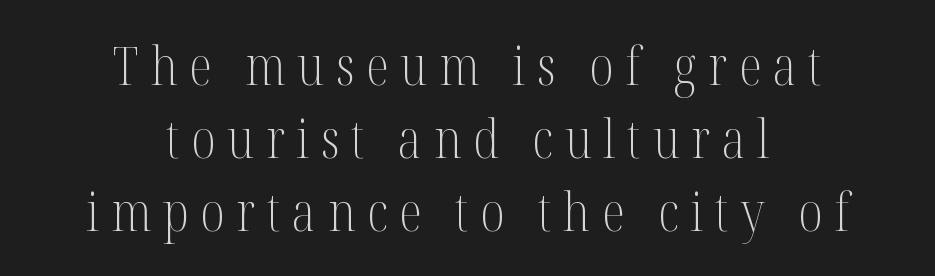
The image shows 53 px light, condensed serif type, upright; set centered, normal line spacing (1.38x), unusually wide letter spacing (+0.22 em), not underlined; medium stroke contrast and a medium x-height.
